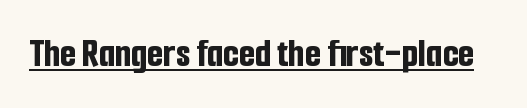
{"serif": "no", "italic": "no", "bold": "yes", "weight": "bold", "width": "condensed", "stroke_contrast": "low", "x_height": "medium", "monospaced": "no", "underline": "yes", "letter_spacing": "normal", "letter_spacing_em": 0.0, "glyph_px": 41}
